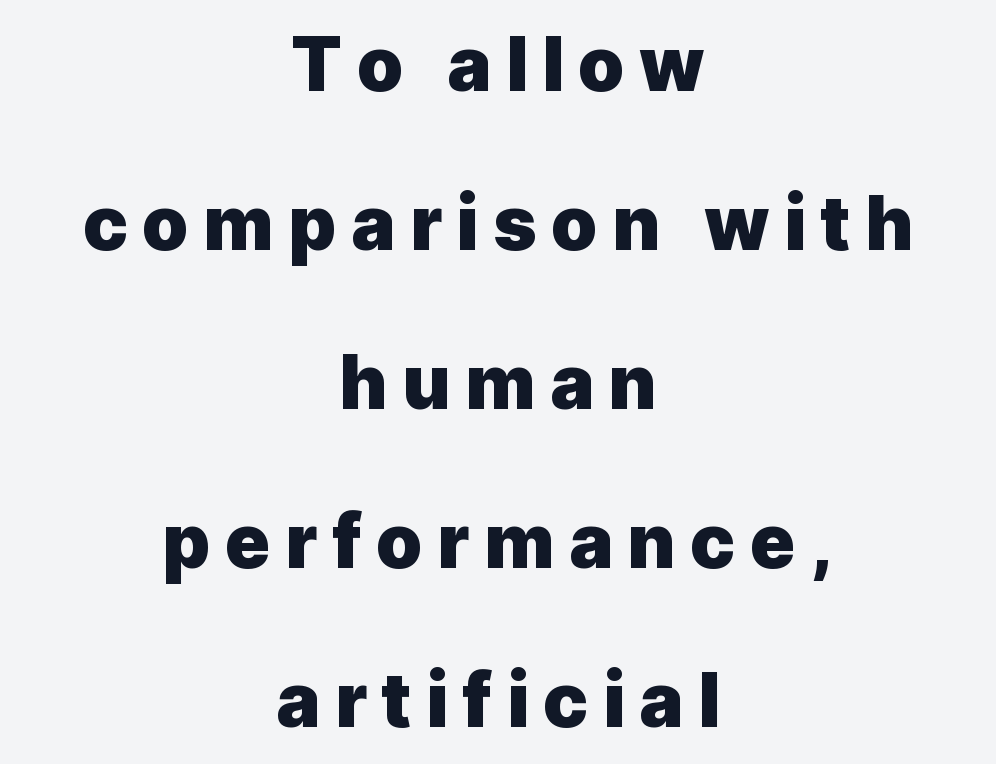
The lines are quadded center. The specimen omits any rule beneath the text block's lines. You can tell from the bare stems that sans-serif type was used. Honestly, the rows look like they've been pulled way apart. The rendering uses natural spacing where letterforms have individual widths. Unlike italic type, these characters show no tilt at all.
